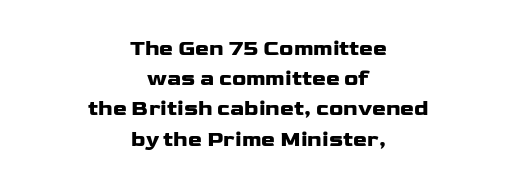
Q: Is the text bold? A: Yes.
Q: Is the text italic (slanted)? A: No, it is upright.
Q: Is the text underlined? A: No.
Q: How is the paragraph aligned? A: Centered.
Q: Is the spacing between letters normal or unusually wide? A: Normal.
Q: Is the spacing between lines tight, normal or loose? A: Normal.
